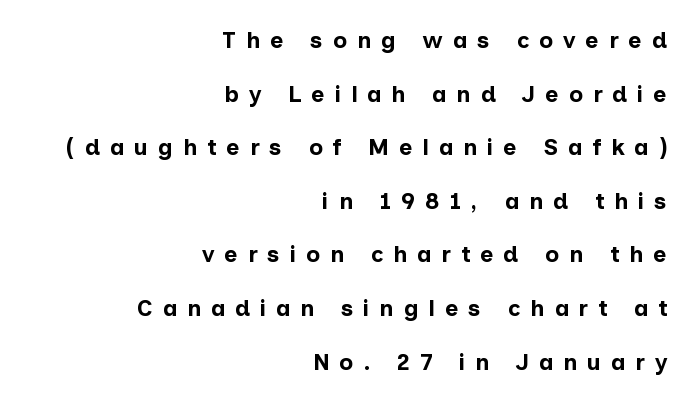
The passage shown is emphatically bold. Widely set lines give the paragraph a tall, airy silhouette. Inter-character spacing is expanded well beyond the font's built-in metrics. Descenders are the only things crossing below the line. Is the block centered? No — it sits flush against the right margin.
